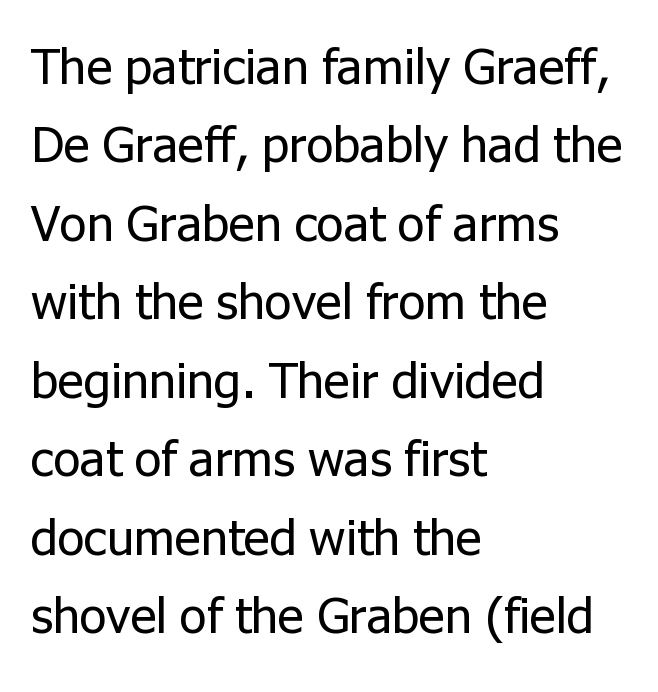
Q: Is the text bold? A: No.
Q: Is the text italic (slanted)? A: No, it is upright.
Q: Is the typeface a serif or a sans-serif typeface? A: Sans-serif.
Q: Is the text underlined? A: No.
Q: How is the paragraph aligned? A: Left-aligned.
Q: Is the spacing between letters normal or unusually wide? A: Normal.
Q: Is the spacing between lines tight, normal or loose? A: Normal.
Q: Width (condensed, normal, or wide)? A: Normal.
Q: Stroke contrast? A: Low.
Q: x-height? A: Medium.
Q: Monospaced? A: No.
